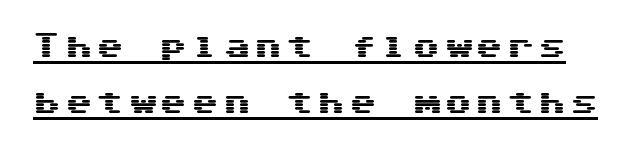
{"italic": "no", "underline": "yes", "line_spacing": "loose", "line_spacing_ratio": 2.08, "glyph_px": 27}
